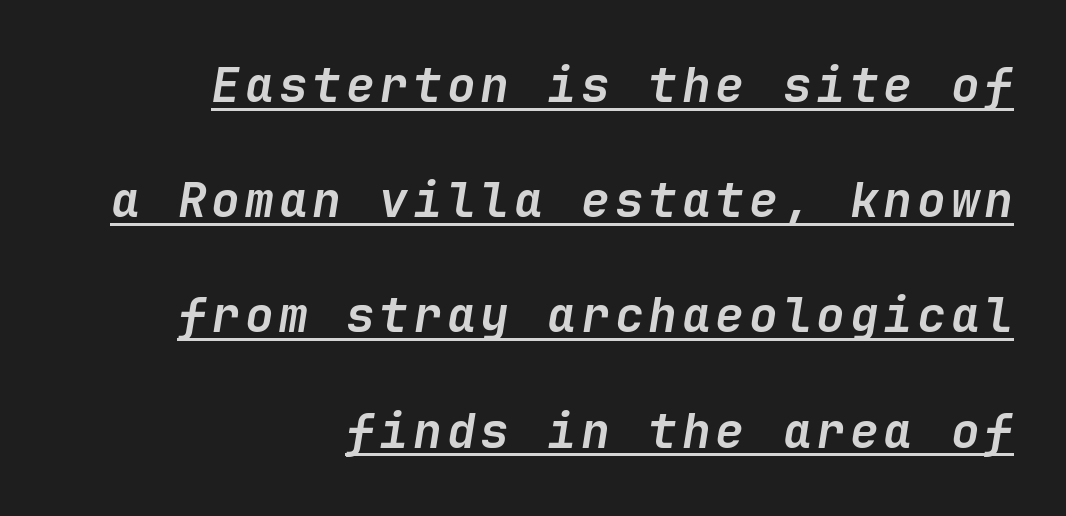
Q: Is the text bold? A: Yes.
Q: Is the text italic (slanted)? A: Yes, it leans right by about 9 degrees.
Q: Is the text underlined? A: Yes.
Q: How is the paragraph aligned? A: Right-aligned.
Q: Is the spacing between lines tight, normal or loose? A: Loose.
Q: Width (condensed, normal, or wide)? A: Normal.
Q: Stroke contrast? A: Low.
Q: x-height? A: Medium.
